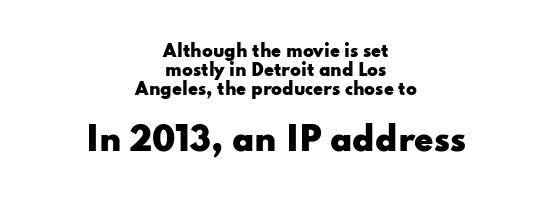
Q: Is the text bold? A: Yes.
Q: Is the text italic (slanted)? A: No, it is upright.
Q: Is the typeface a serif or a sans-serif typeface? A: Sans-serif.
Q: Is the text underlined? A: No.
Q: How is the paragraph aligned? A: Centered.
Q: Is the spacing between letters normal or unusually wide? A: Normal.
Q: Which block of text is set in a larger size, the first (top) or the second (bottom)? A: The second (bottom) one.
Q: Width (condensed, normal, or wide)? A: Wide.
Q: Stroke contrast? A: Low.
Q: x-height? A: Small.
Q: Monospaced? A: No.
